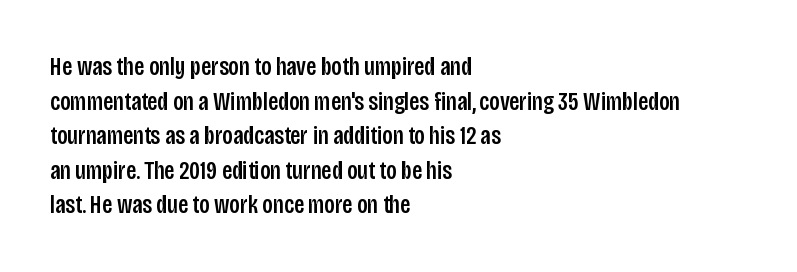
The image shows 26 px text type, upright; set left-aligned, normal line spacing (1.33x), normal letter spacing, not underlined.
